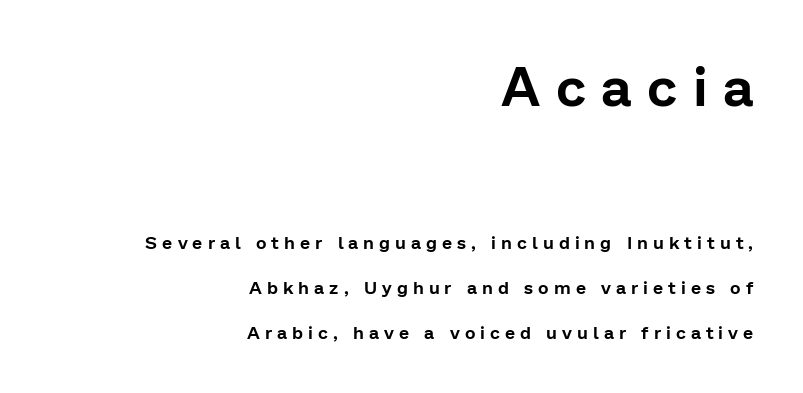
The image shows 55 px sans-serif type, upright; set right-aligned, loose line spacing (2.48x), unusually wide letter spacing (+0.28 em), not underlined; the first (top) block is 3.06x larger; low stroke contrast and a medium x-height.
